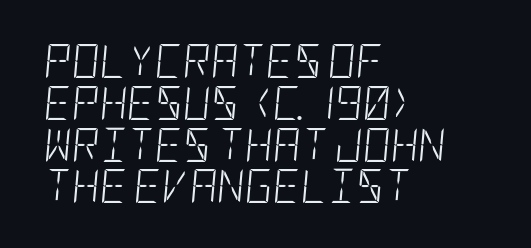
{"italic": "yes", "lean": "right", "slant_degrees": 5, "bold": "no", "weight": "light", "width": "condensed", "stroke_contrast": "low", "x_height": "large", "underline": "no", "align": "left", "line_spacing_ratio": 1.23, "letter_spacing": "normal", "letter_spacing_em": 0.0, "glyph_px": 34}
